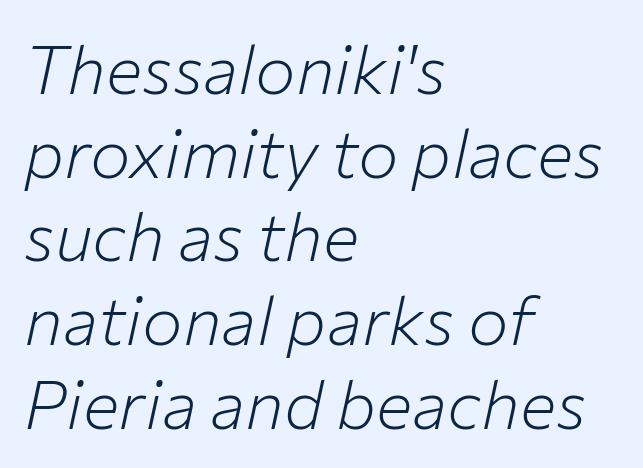
The image shows 68 px light type, italic (leaning right); set left-aligned, line spacing 1.23x, normal letter spacing, not underlined; low stroke contrast and a medium x-height.
